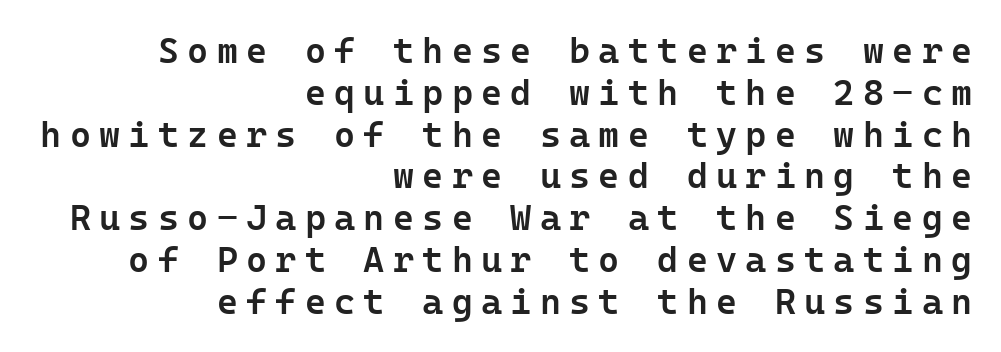
The image shows 36 px semibold sans-serif type, upright; set right-aligned, line spacing 1.16x, unusually wide letter spacing (+0.23 em), not underlined; low stroke contrast and a medium x-height.
